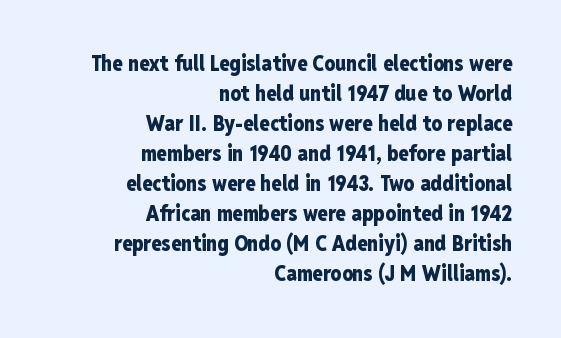
The letters stand upright; this is a roman face. A dark, heavy texture on the line: the type is bold. Vertical spacing — default. Casual observation: everything's shoved over to the right. A clean baseline with only descenders dipping below it.
